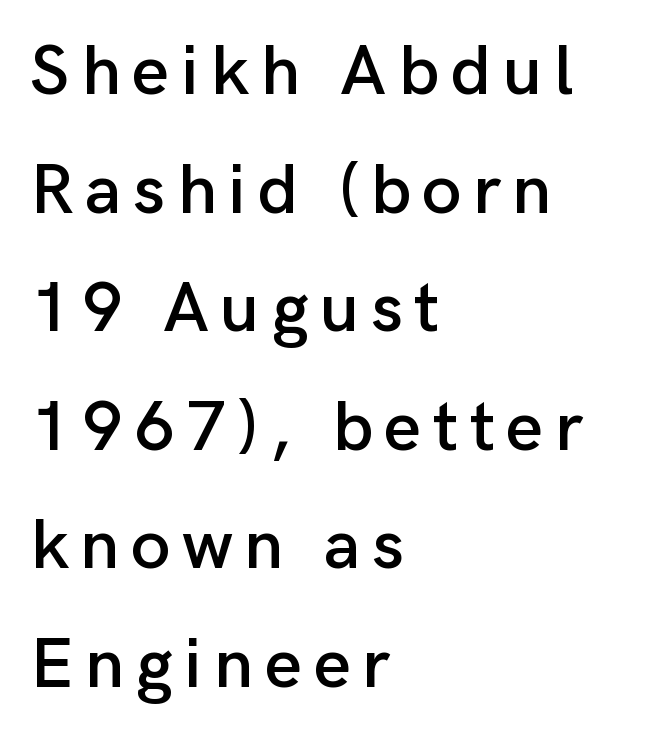
Do the characters align in a grid? No, the font is proportional. Characters remain perfectly vertical along every line. Clear beneath every line of the passage. Is the block centered? No — it sits flush against the left margin. The designer left line spacing at the default. Examine the stroke ends and you'll find no serifs.
